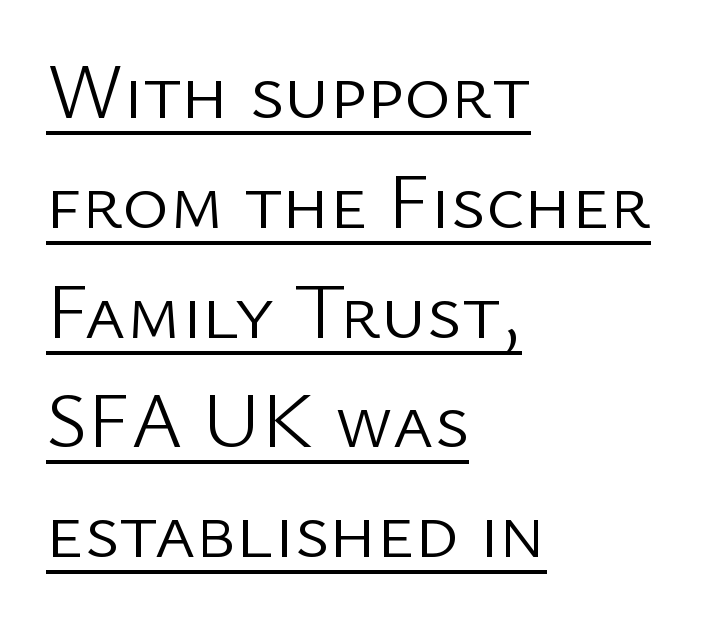
Q: Is the text bold? A: No.
Q: Is the text italic (slanted)? A: No, it is upright.
Q: Is the typeface a serif or a sans-serif typeface? A: Sans-serif.
Q: Is the text underlined? A: Yes.
Q: How is the paragraph aligned? A: Left-aligned.
Q: Is the spacing between letters normal or unusually wide? A: Normal.
Q: Is the spacing between lines tight, normal or loose? A: Normal.
Q: Width (condensed, normal, or wide)? A: Normal.
Q: Stroke contrast? A: Low.
Q: x-height? A: Medium.
Q: Monospaced? A: No.
